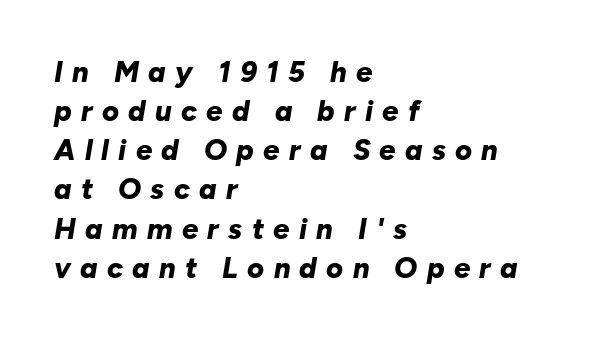
The image shows 29 px bold type, italic (leaning right); set left-aligned, normal line spacing (1.35x), unusually wide letter spacing (+0.32 em), not underlined; low stroke contrast and a medium x-height.
